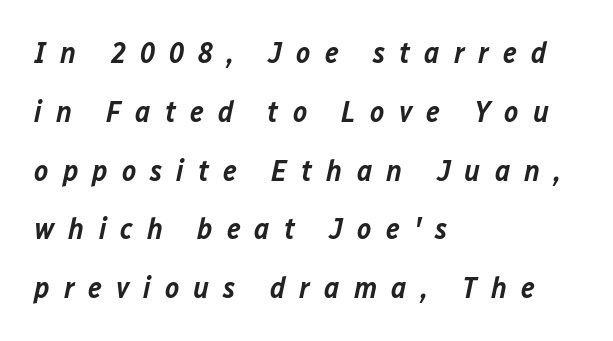
Quick note: interline space is abundant. The rendering uses a semibold face; strokes are thickened but not to full bold. Looks like regular typesetting: each glyph gets only the width it needs. Teacher's note: observe the even left margin — that is flush-left alignment.
